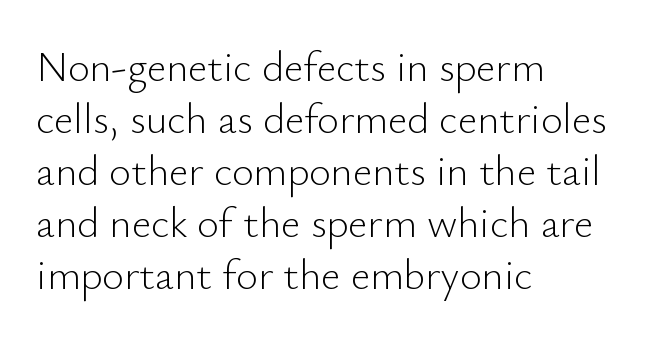
Q: Is the text bold? A: No.
Q: Is the text italic (slanted)? A: No, it is upright.
Q: Is the typeface a serif or a sans-serif typeface? A: Sans-serif.
Q: Is the text underlined? A: No.
Q: How is the paragraph aligned? A: Left-aligned.
Q: Is the spacing between letters normal or unusually wide? A: Normal.
Q: Width (condensed, normal, or wide)? A: Normal.
Q: Stroke contrast? A: Low.
Q: x-height? A: Small.
Q: Monospaced? A: No.
